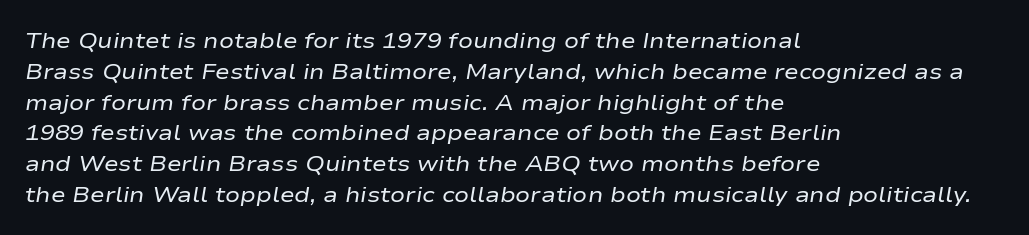
Q: Is the text bold? A: No.
Q: Is the text italic (slanted)? A: Yes, it leans right by about 9 degrees.
Q: Is the text underlined? A: No.
Q: How is the paragraph aligned? A: Left-aligned.
Q: Is the spacing between letters normal or unusually wide? A: Normal.
Q: Is the spacing between lines tight, normal or loose? A: Normal.
